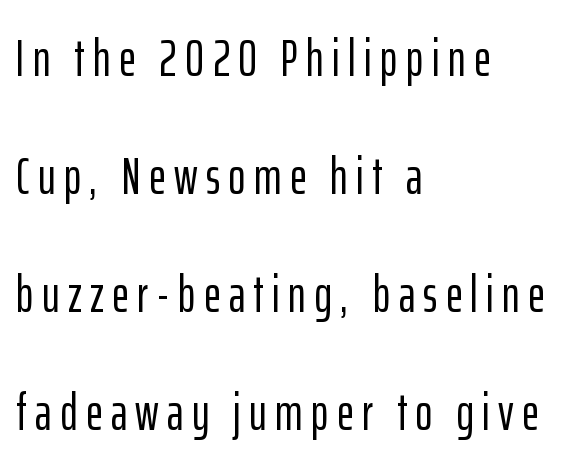
The image shows 52 px condensed sans-serif type, upright; set left-aligned, loose line spacing (2.27x), not underlined; low stroke contrast and a medium x-height.
